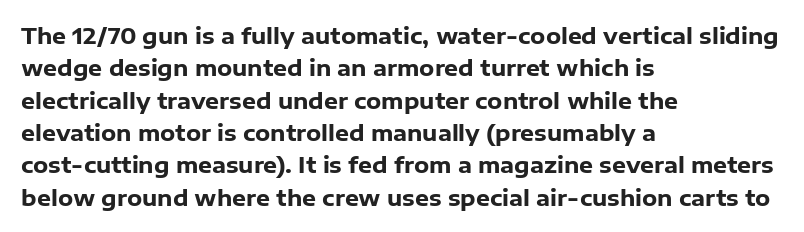
{"italic": "no", "bold": "yes", "underline": "no", "align": "left", "line_spacing": "normal", "line_spacing_ratio": 1.47, "letter_spacing": "normal", "letter_spacing_em": 0.0, "glyph_px": 22}
